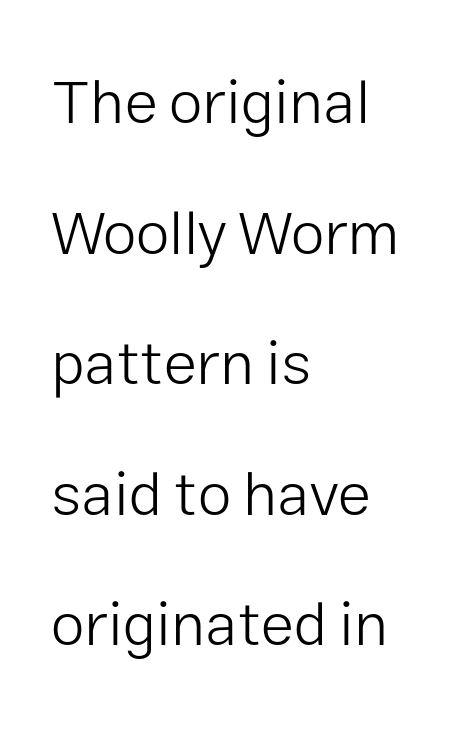
The image shows 61 px light sans-serif type, upright; set left-aligned, loose line spacing (2.14x), normal letter spacing, not underlined; low stroke contrast and a medium x-height.
